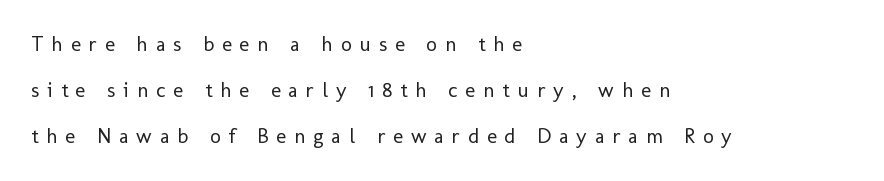
The rendering anchors every line to the left-hand side. Nothing heavy about these letters — not bold at all. Whoever set this chose breathing room over compactness in the vertical rhythm. In terms of letterspacing, this is a distinctly airy, spread setting. No word sits above an underline. Designer's note — italics off, roman on.
